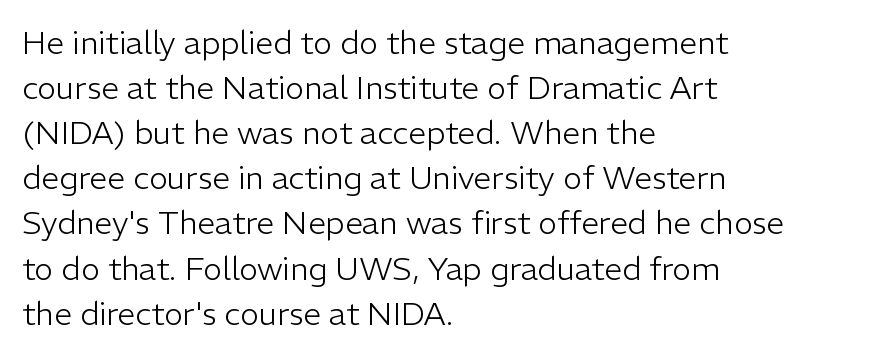
{"serif": "no", "italic": "no", "bold": "no", "weight": "light", "width": "normal", "stroke_contrast": "low", "x_height": "medium", "monospaced": "no", "underline": "no", "align": "left", "line_spacing": "normal", "line_spacing_ratio": 1.41, "letter_spacing": "normal", "letter_spacing_em": 0.0, "glyph_px": 32}
